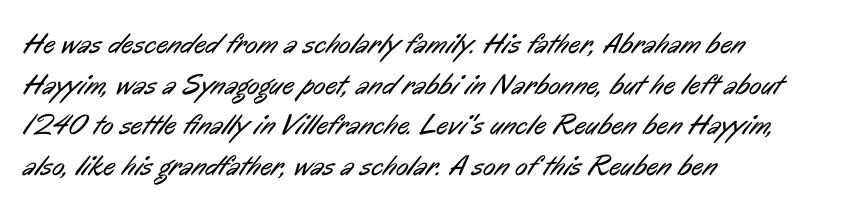
This rendering features lettering with no underline. How are the letters spaced? Ordinarily, with no added tracking. Regular leading. The text was rendered using a sans face with plain stroke endings. The lines in this sample share a left origin and differ only in where they stop.
